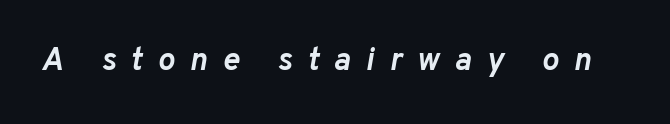
How heavy is the stroke? Heavy — this is a bold. Someone cranked the tracking dial way up on this one. The letters advance in unequal steps, a hallmark of proportional type. An italicized treatment has been applied to the whole sample.
